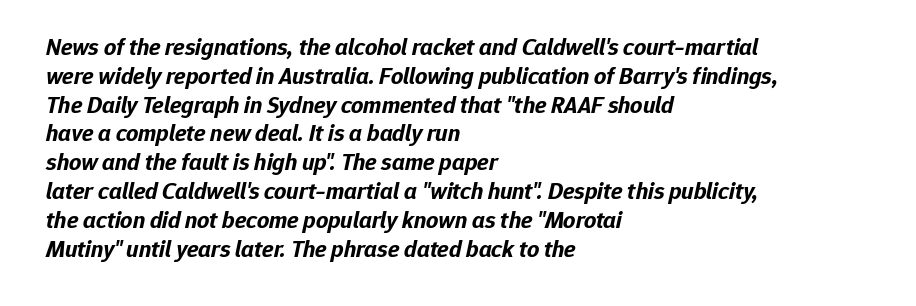
{"italic": "yes", "lean": "right", "slant_degrees": 12, "bold": "yes", "underline": "no", "align": "left", "line_spacing_ratio": 1.2, "letter_spacing": "normal", "letter_spacing_em": 0.0, "glyph_px": 24}
